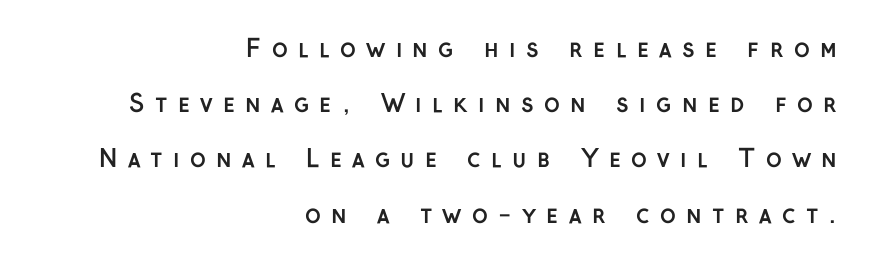
Typesetter's note: full bold, strokes at maximum text heaviness. A bare baseline throughout the passage. Airy leading. How are the letters spaced? Widely, with obvious added tracking. The paragraph shown leans on its right margin.
